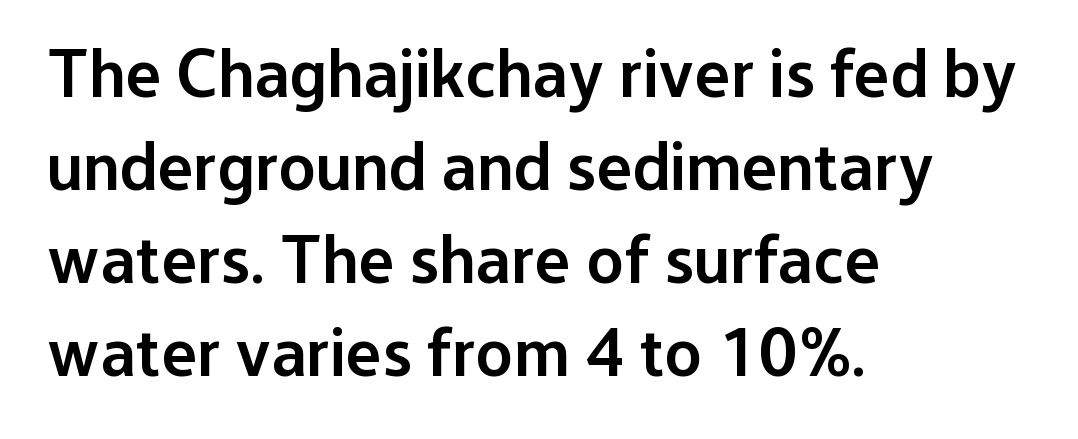
This rendering leaves character spacing at its baseline value. Serifs: no, the terminals of the letterforms are clean. The rendering uses natural spacing where letterforms have individual widths. Vertical strokes here are truly vertical.
